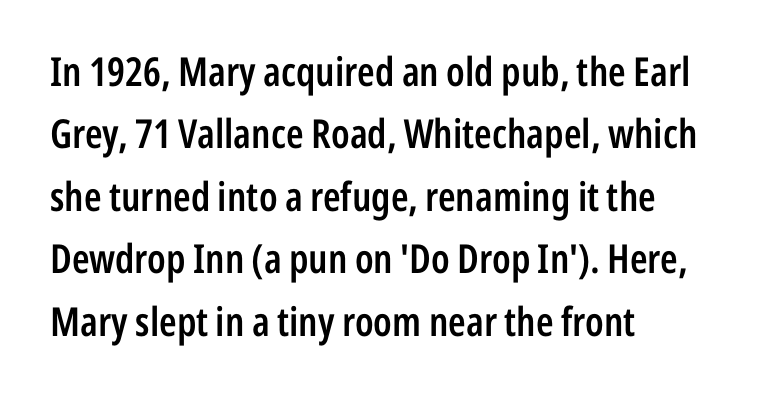
The image shows 40 px semibold, condensed sans-serif type, upright; set left-aligned, normal line spacing (1.56x), normal letter spacing, not underlined; low stroke contrast and a medium x-height.
